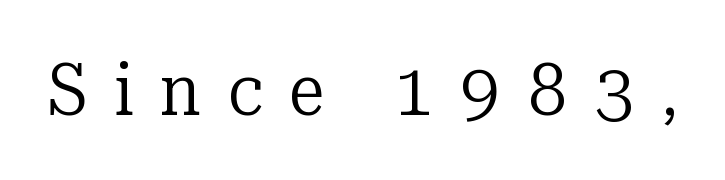
Q: Is the text bold? A: No.
Q: Is the text italic (slanted)? A: No, it is upright.
Q: Is the typeface a serif or a sans-serif typeface? A: Serif.
Q: Is the text underlined? A: No.
Q: Is the spacing between letters normal or unusually wide? A: Unusually wide.
Q: Width (condensed, normal, or wide)? A: Normal.
Q: Stroke contrast? A: Low.
Q: x-height? A: Medium.
Q: Monospaced? A: No.
